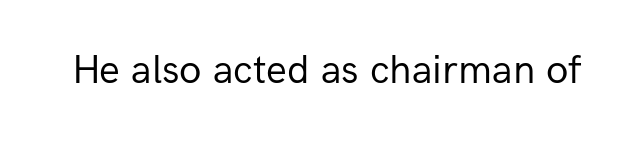
The strip under each line holds only bare page. Summary of weight: not heavy and not bold. Do the letters lean? They stand straight. A typesetter would call this zero additional tracking. Note: no serifs on the glyphs.
